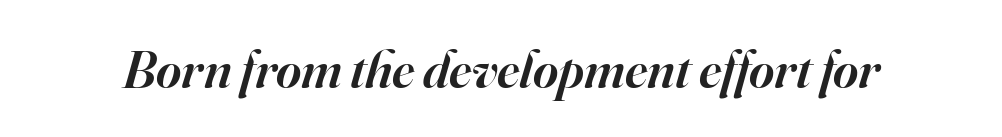
The image shows 54 px semibold serif type, italic (leaning right); set normal letter spacing, not underlined; high stroke contrast and a small x-height.
